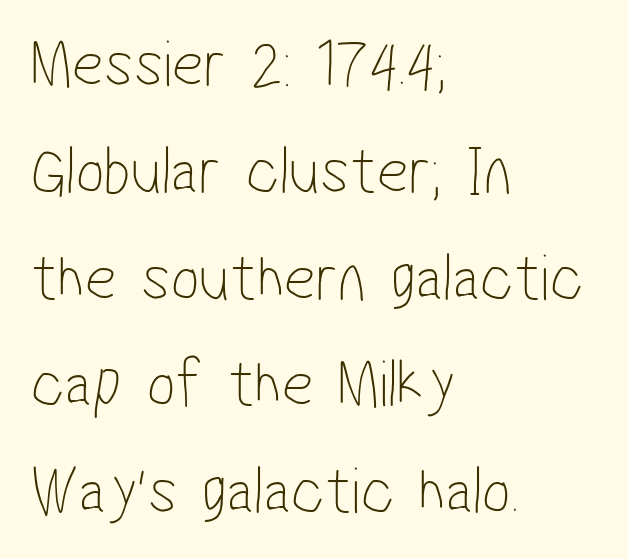
{"serif": "no", "bold": "no", "weight": "thin", "width": "condensed", "stroke_contrast": "low", "x_height": "medium", "monospaced": "no", "underline": "no", "align": "left", "line_spacing": "normal", "line_spacing_ratio": 1.57, "letter_spacing": "normal", "letter_spacing_em": 0.0, "glyph_px": 68}
